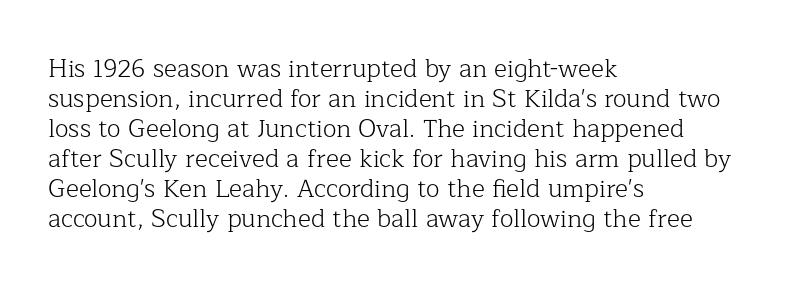
Q: Is the text bold? A: No.
Q: Is the text italic (slanted)? A: No, it is upright.
Q: Is the text underlined? A: No.
Q: How is the paragraph aligned? A: Left-aligned.
Q: Is the spacing between letters normal or unusually wide? A: Normal.
